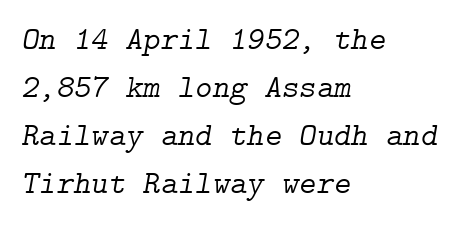
Horizontal bands of white between lines are of average thickness. Examine the stroke ends and you'll spot serifs. Notice how the stems are inclined rather than vertical — that's the hallmark of italics. This is not heavy type; no bold has been used. The passage shown has conventional tracking throughout. Decoration check: the copy has no underline.
